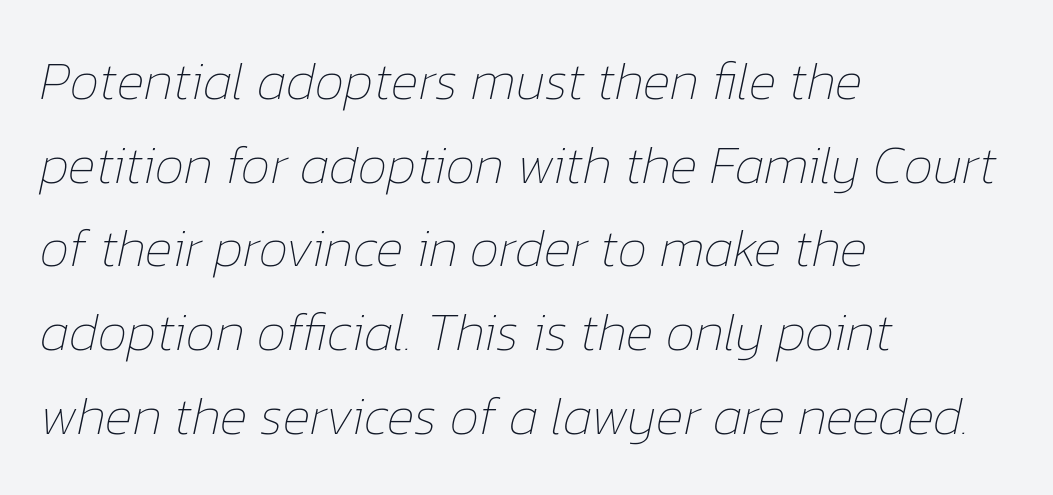
{"italic": "yes", "lean": "right", "slant_degrees": 12, "bold": "no", "weight": "thin", "width": "normal", "stroke_contrast": "low", "x_height": "medium", "monospaced": "no", "underline": "no", "align": "left", "line_spacing": "normal", "line_spacing_ratio": 1.58, "letter_spacing": "normal", "letter_spacing_em": 0.0, "glyph_px": 53}
